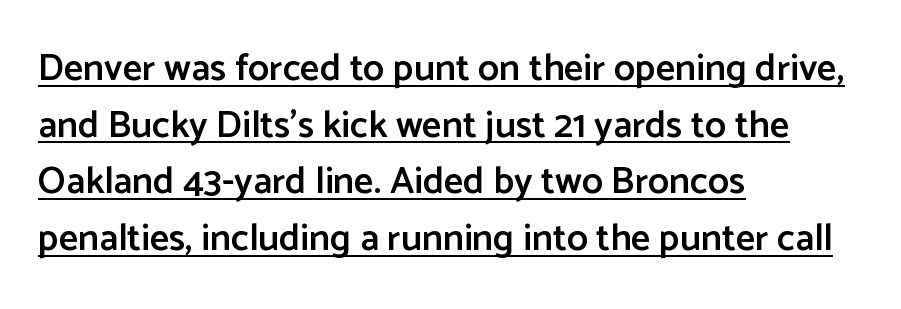
Q: Is the text bold? A: Semi-bold.
Q: Is the text italic (slanted)? A: No, it is upright.
Q: Is the typeface a serif or a sans-serif typeface? A: Sans-serif.
Q: Is the text underlined? A: Yes.
Q: How is the paragraph aligned? A: Left-aligned.
Q: Is the spacing between letters normal or unusually wide? A: Normal.
Q: Is the spacing between lines tight, normal or loose? A: Normal.
Q: Width (condensed, normal, or wide)? A: Normal.
Q: Stroke contrast? A: Low.
Q: x-height? A: Medium.
Q: Monospaced? A: No.
